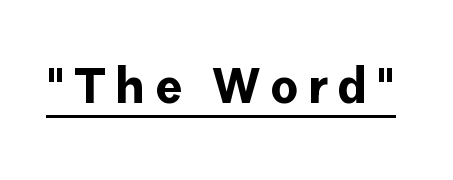
The image shows 50 px bold sans-serif type, upright; set underlined; low stroke contrast and a medium x-height.
